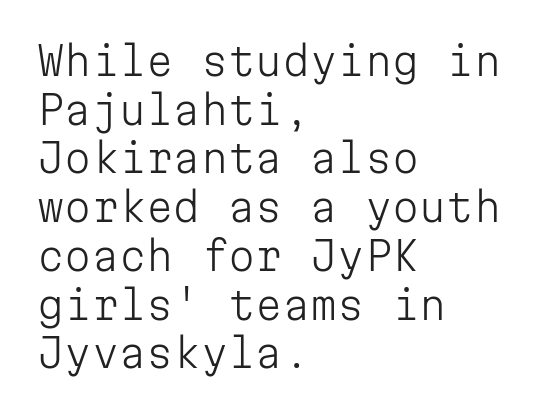
Is the letter spacing exaggerated? No — it looks like the ordinary default. The passage shown is typeset with a sans-serif family. Ink coverage per letter is moderate at most. The lettering stays uniformly vertical, giving the passage a roman look. This sample has the even, mechanical cadence of fixed-width lettering. Check under the words: just untouched page.
